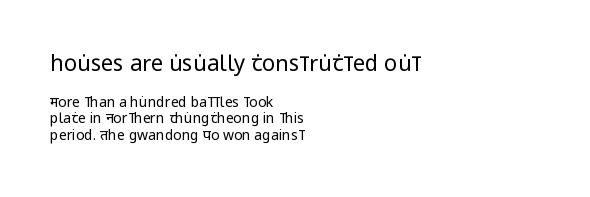
Q: Is the text bold? A: No.
Q: Is the text italic (slanted)? A: No, it is upright.
Q: Is the text underlined? A: No.
Q: How is the paragraph aligned? A: Left-aligned.
Q: Is the spacing between letters normal or unusually wide? A: Normal.
Q: Which block of text is set in a larger size, the first (top) or the second (bottom)? A: The first (top) one.
